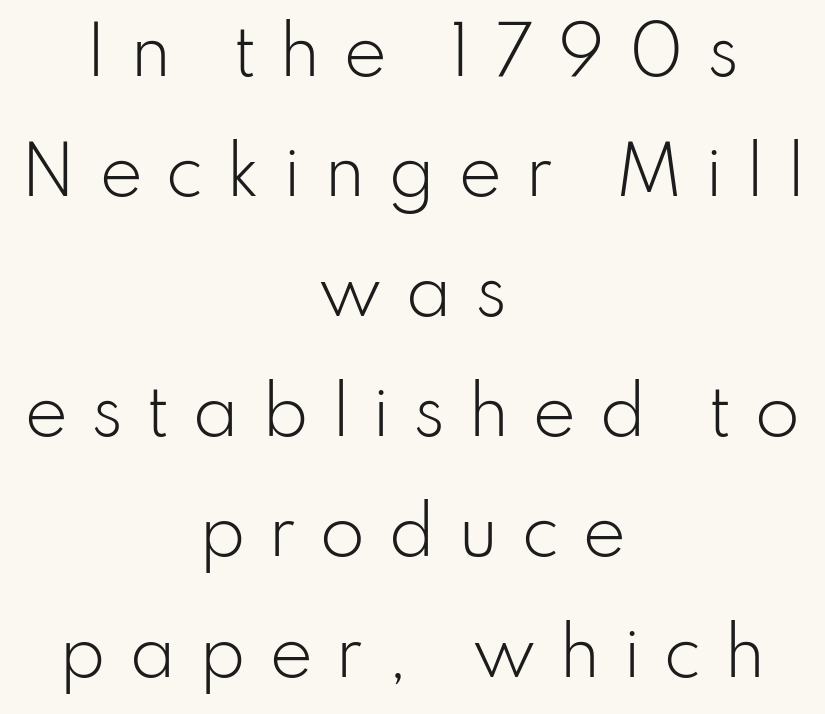
Q: Is the text bold? A: No.
Q: Is the text italic (slanted)? A: No, it is upright.
Q: Is the typeface a serif or a sans-serif typeface? A: Sans-serif.
Q: Is the text underlined? A: No.
Q: How is the paragraph aligned? A: Centered.
Q: Is the spacing between letters normal or unusually wide? A: Unusually wide.
Q: Width (condensed, normal, or wide)? A: Normal.
Q: Stroke contrast? A: Low.
Q: x-height? A: Small.
Q: Monospaced? A: No.
